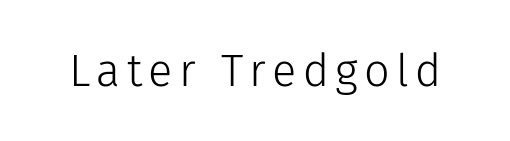
{"serif": "no", "italic": "no", "bold": "no", "weight": "light", "width": "normal", "stroke_contrast": "low", "x_height": "medium", "monospaced": "no", "underline": "no", "glyph_px": 45}
